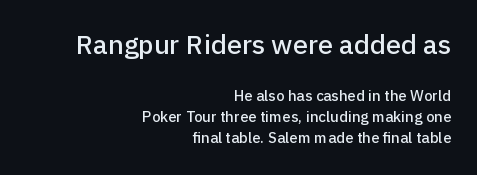
Notice how the passage keeps a crisp vertical edge on the right only. The rows are spaced the way most documents space them. Reading top to bottom, the characters get smaller at the block break. Rendered with straight, roman letterforms. Look at the tracking — it's just the regular setting, nothing added.
